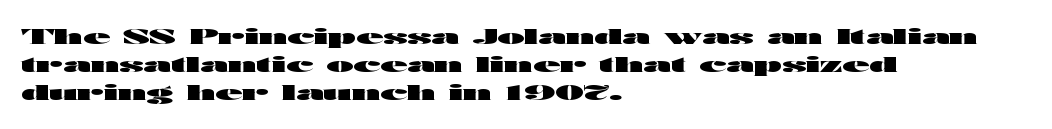
{"italic": "no", "bold": "yes", "underline": "no", "align": "left", "line_spacing": "normal", "line_spacing_ratio": 1.28, "letter_spacing": "normal", "letter_spacing_em": 0.0, "glyph_px": 22}
